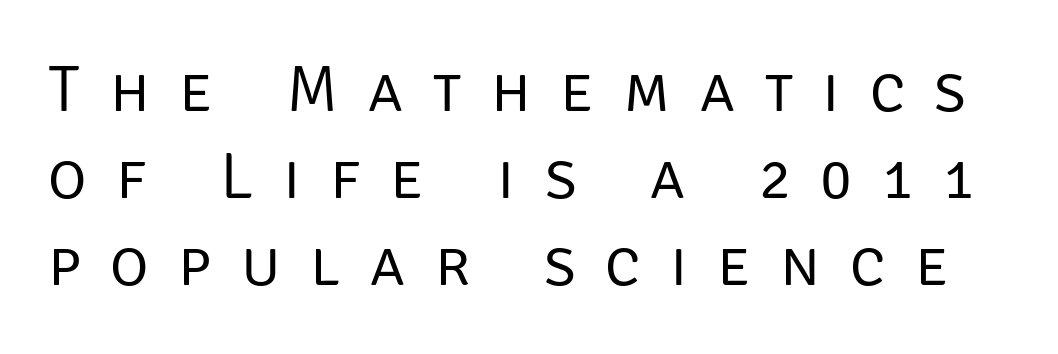
Is there any slant? The stems are plumb. Does the type have serifs? No, each stem ends abruptly. Character widths vary here, with narrow letters taking less room than wide ones. The string is rendered with underlining switched off. Quick note: interline space is typical. Loose tracking; the words dissolve into strings of separated letters.
